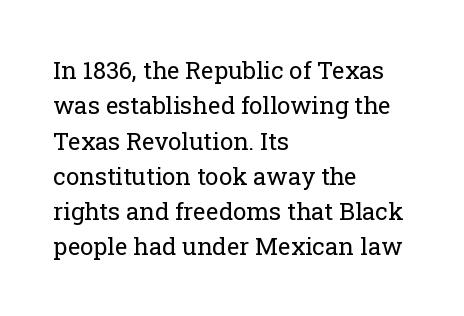
Q: Is the text bold? A: No.
Q: Is the text italic (slanted)? A: No, it is upright.
Q: Is the text underlined? A: No.
Q: How is the paragraph aligned? A: Left-aligned.
Q: Is the spacing between letters normal or unusually wide? A: Normal.
Q: Is the spacing between lines tight, normal or loose? A: Normal.
